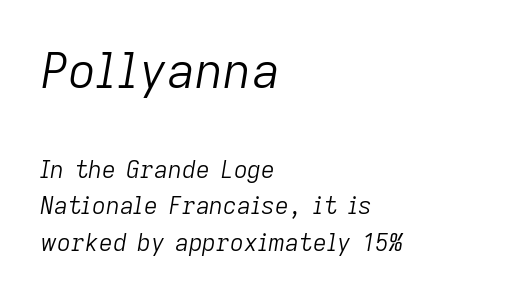
{"italic": "yes", "lean": "right", "slant_degrees": 9, "bold": "no", "weight": "light", "width": "normal", "stroke_contrast": "low", "x_height": "medium", "monospaced": "no", "underline": "no", "align": "left", "line_spacing": "normal", "line_spacing_ratio": 1.52, "letter_spacing": "normal", "letter_spacing_em": 0.0, "larger_block": "first", "size_ratio": 2.04, "glyph_px": 49}
